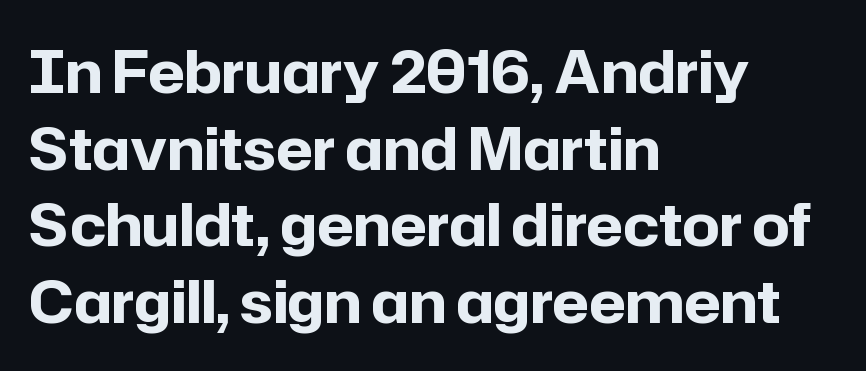
The image shows 58 px bold sans-serif type, upright; set left-aligned, normal line spacing (1.32x), normal letter spacing, not underlined; low stroke contrast and a medium x-height.
